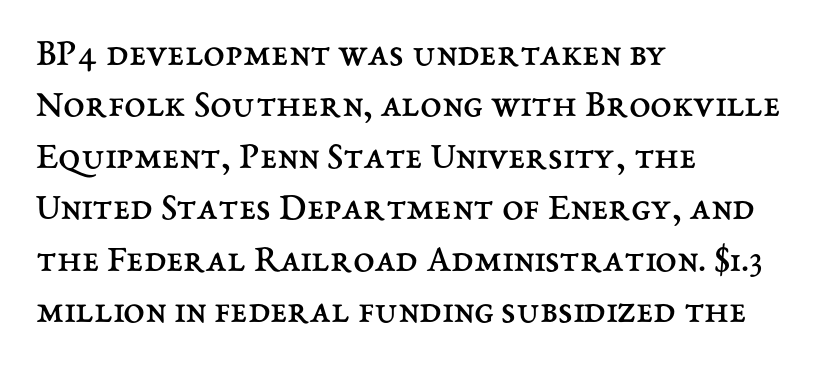
The image shows 39 px regular-weight type, upright; set left-aligned, normal line spacing (1.32x), normal letter spacing, not underlined; medium stroke contrast and a medium x-height.
